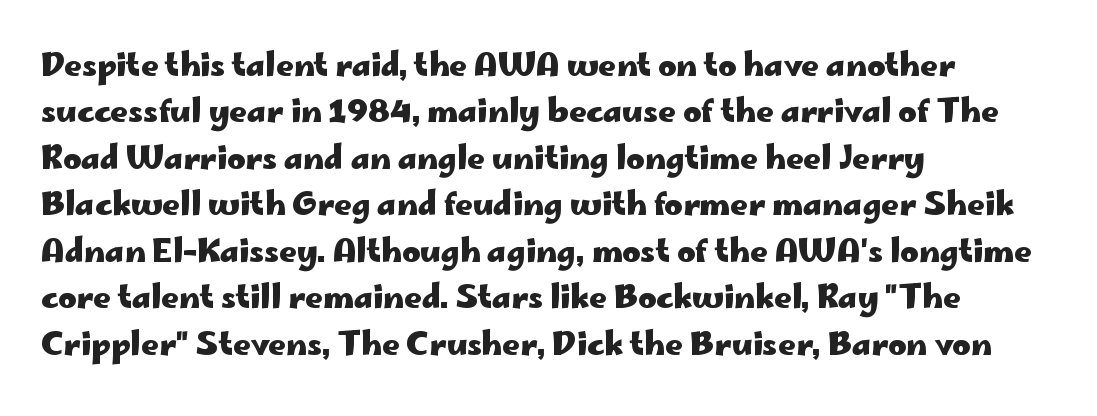
Summary of weight: heavy, a full bold. Lines of text with bare space underneath. How are the letters spaced? Ordinarily, with no added tracking. Regarding serifs, this sample does without them. Style check: upright. Do the characters align in a grid? No, the font is proportional.
